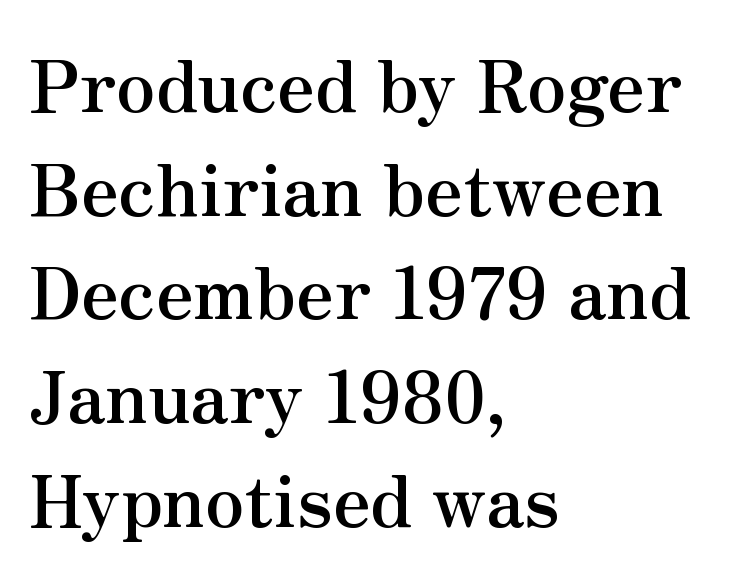
Q: Is the text bold? A: Yes.
Q: Is the text italic (slanted)? A: No, it is upright.
Q: Is the typeface a serif or a sans-serif typeface? A: Serif.
Q: Is the text underlined? A: No.
Q: How is the paragraph aligned? A: Left-aligned.
Q: Is the spacing between letters normal or unusually wide? A: Normal.
Q: Is the spacing between lines tight, normal or loose? A: Normal.
Q: Width (condensed, normal, or wide)? A: Normal.
Q: Stroke contrast? A: Medium.
Q: x-height? A: Small.
Q: Monospaced? A: No.
